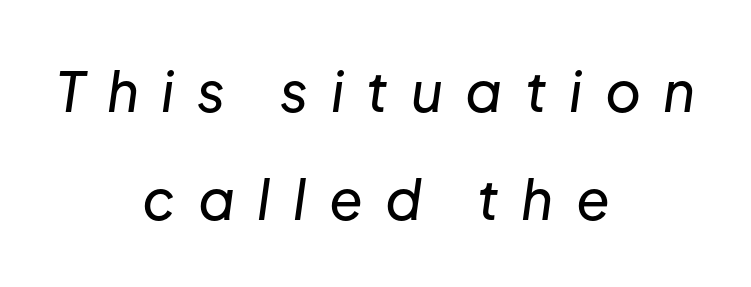
{"italic": "yes", "lean": "right", "slant_degrees": 8, "width": "normal", "stroke_contrast": "low", "x_height": "medium", "monospaced": "no", "underline": "no", "align": "center", "line_spacing": "loose", "line_spacing_ratio": 1.96, "letter_spacing": "wide", "letter_spacing_em": 0.41, "glyph_px": 55}
